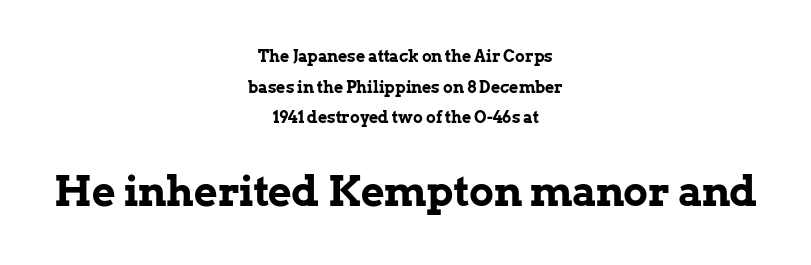
The face used here is rendered with its standard letterfit. Typesetter's note: full bold, strokes at maximum text heaviness. These lines are rendered in a variable-pitch font. The line-height multiplier appears high, well above default. Casual observation: everything's sitting right in the middle. Descenders are the only things crossing below the line.
